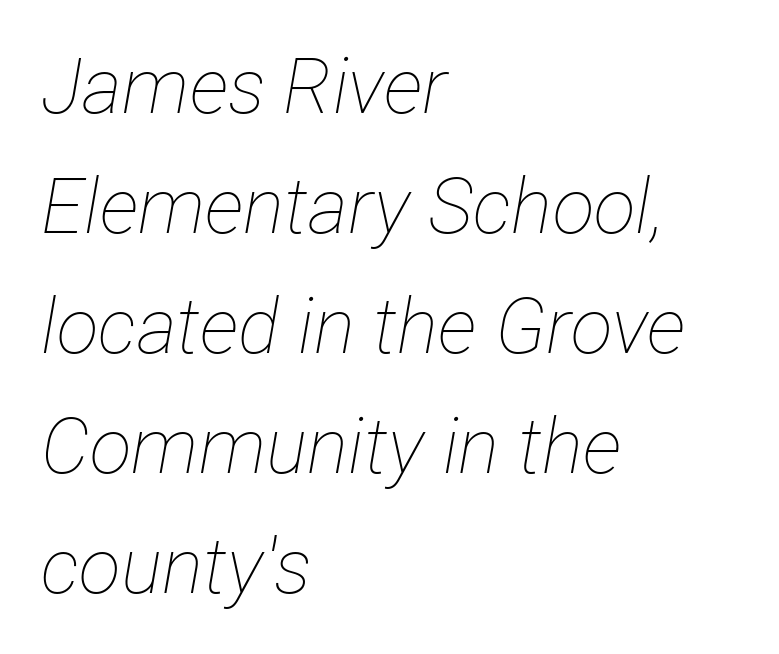
Beneath every word, the page is bare. There is no visible air inserted between adjacent glyphs. Compared with typical paragraphs, the rows here are spaced about the same. This sample has the flowing, uneven cadence of proportional lettering.
